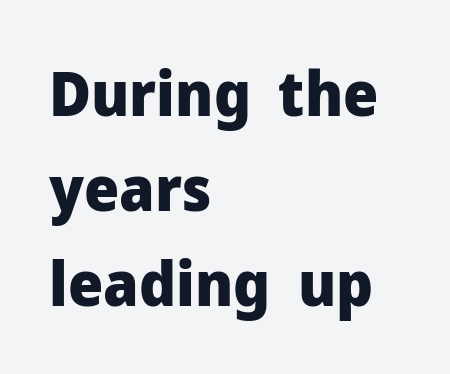
Q: Is the text bold? A: Yes.
Q: Is the text italic (slanted)? A: No, it is upright.
Q: Is the typeface a serif or a sans-serif typeface? A: Sans-serif.
Q: Is the text underlined? A: No.
Q: How is the paragraph aligned? A: Left-aligned.
Q: Is the spacing between letters normal or unusually wide? A: Normal.
Q: Is the spacing between lines tight, normal or loose? A: Normal.
Q: Width (condensed, normal, or wide)? A: Normal.
Q: Stroke contrast? A: Low.
Q: x-height? A: Medium.
Q: Monospaced? A: No.
